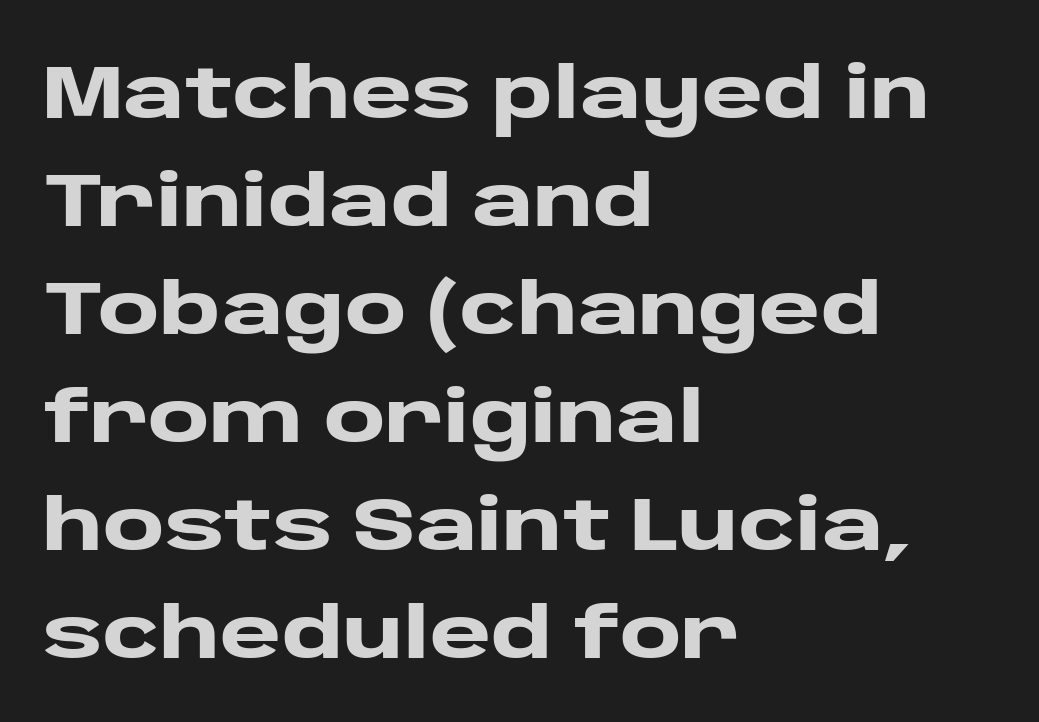
Q: Is the text bold? A: Yes.
Q: Is the text italic (slanted)? A: No, it is upright.
Q: Is the typeface a serif or a sans-serif typeface? A: Sans-serif.
Q: Is the text underlined? A: No.
Q: How is the paragraph aligned? A: Left-aligned.
Q: Is the spacing between letters normal or unusually wide? A: Normal.
Q: Is the spacing between lines tight, normal or loose? A: Normal.
Q: Width (condensed, normal, or wide)? A: Wide.
Q: Stroke contrast? A: Low.
Q: x-height? A: Large.
Q: Monospaced? A: No.
